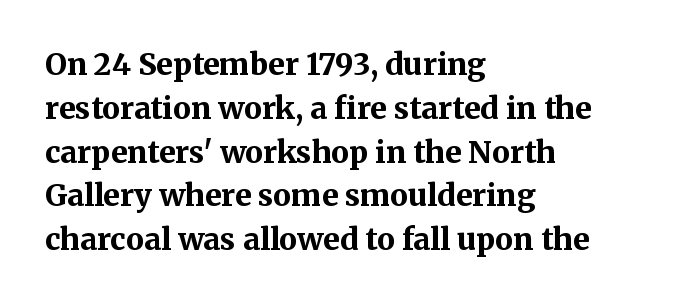
The image shows 30 px bold serif type, upright; set left-aligned, normal line spacing (1.46x), normal letter spacing, not underlined; medium stroke contrast and a medium x-height.
